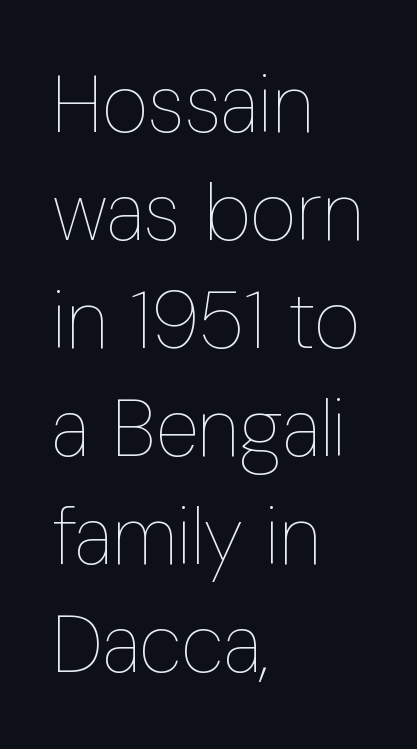
Q: Is the text bold? A: No.
Q: Is the text italic (slanted)? A: No, it is upright.
Q: Is the text underlined? A: No.
Q: How is the paragraph aligned? A: Left-aligned.
Q: Is the spacing between letters normal or unusually wide? A: Normal.
Q: Is the spacing between lines tight, normal or loose? A: Normal.
Q: Width (condensed, normal, or wide)? A: Condensed.
Q: Stroke contrast? A: Low.
Q: x-height? A: Medium.
Q: Monospaced? A: No.
